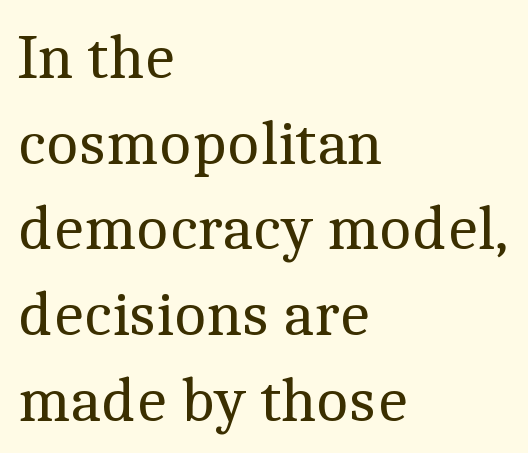
The image shows 63 px regular-weight serif type, upright; set left-aligned, normal line spacing (1.36x), normal letter spacing, not underlined; a medium x-height.
